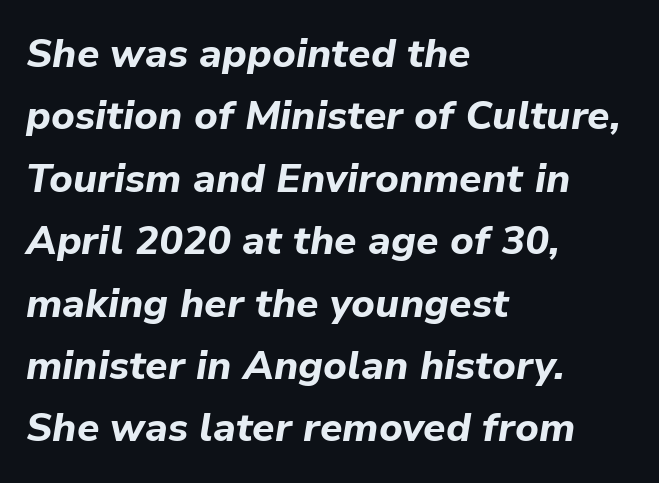
Bold? Absolutely — the strokes are thick and heavy. The block of text has a typical density, with ordinary space between rows. Each row of text sits above clean, open space. Caption: multi-line text, flush left, ragged right. The letterforms sit shoulder to shoulder at normal distance. The letters advance in unequal steps, a hallmark of proportional type.
